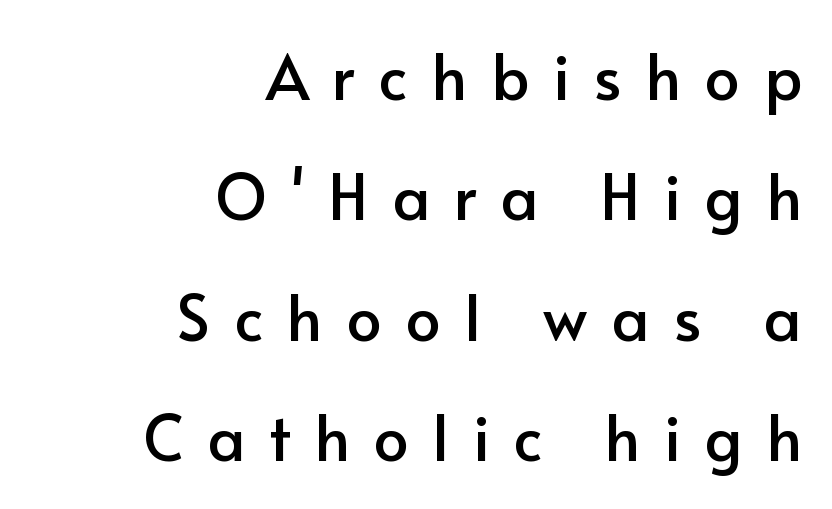
Only glyphs here, with clear space below each row. The passage shown is typeset with a sans-serif family. Short and long lines alike share a common ending point at right. This block would shrink considerably if given ordinary leading; it's expanded now. It's the straight-up-and-down kind of type.
